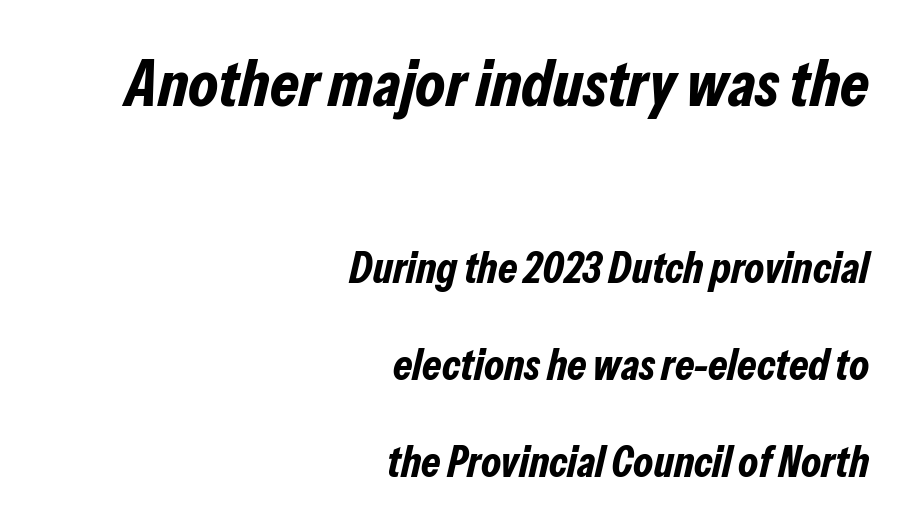
Plain, unruled lines of type. Standard letterfit; no display-style spreading of the glyphs. Here the first block reads like a headline and the second like body copy. Italic: yes, the glyphs are oblique. This is heavy type, rendered in bold. One-word summary of the alignment: right.
